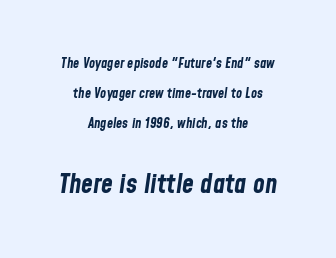
The glyphs look as if they've been sheared to an angle. Compared with an ordinary text face, these strokes are far heavier — a full bold. Both edges are ragged and mirror each other, which tells us the setting is centered. Look at the tracking — it's just the regular setting, nothing added. Lines of text with bare space underneath.
